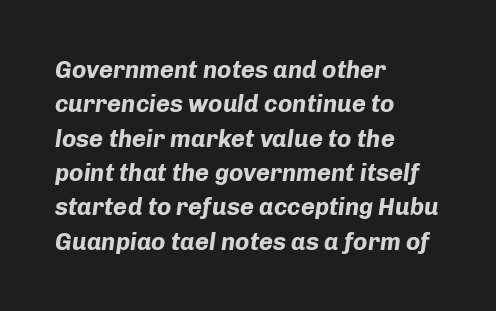
The image shows 24 px bold type, italic (leaning right); set left-aligned, normal line spacing (1.43x), normal letter spacing, not underlined.
